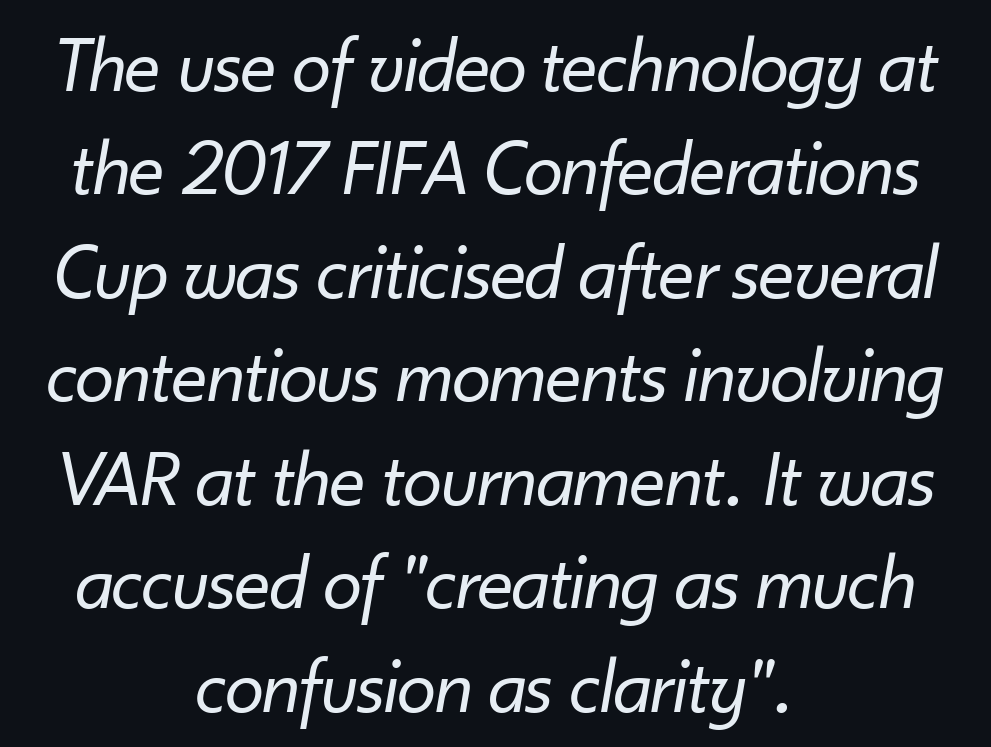
The image shows 79 px regular-weight type, italic (leaning right); set centered, normal line spacing (1.31x), normal letter spacing, not underlined; low stroke contrast and a small x-height.
